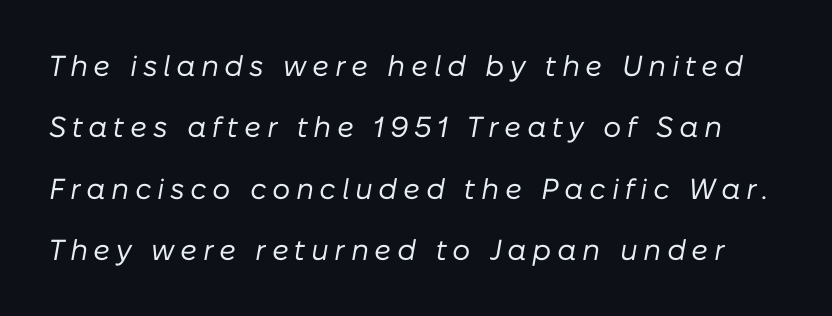
The image shows 29 px regular-weight type, italic (leaning right); set loose line spacing (2.12x), not underlined; low stroke contrast and a medium x-height.
